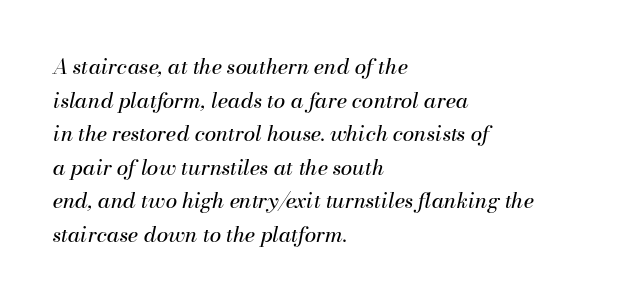
In CSS terms this would be text-align: left. The face used here is rendered with its standard letterfit. Is the type slanted? Yes — the strokes lean at a clear angle. Compared with typical paragraphs, the rows here are spaced about the same. The passage shown is not underscored anywhere. Weight class: somewhere from thin through regular.
